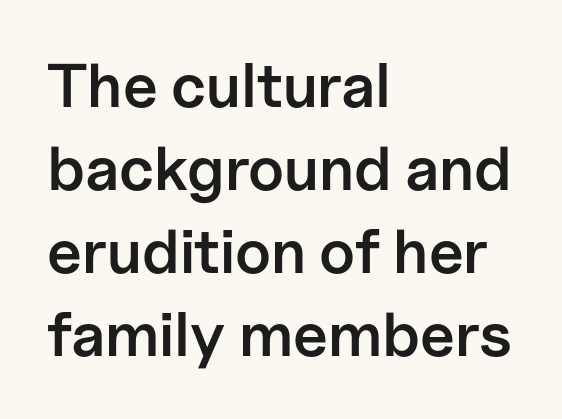
The image shows 62 px semibold sans-serif type, upright; set left-aligned, normal line spacing (1.34x), normal letter spacing, not underlined; low stroke contrast and a medium x-height.
